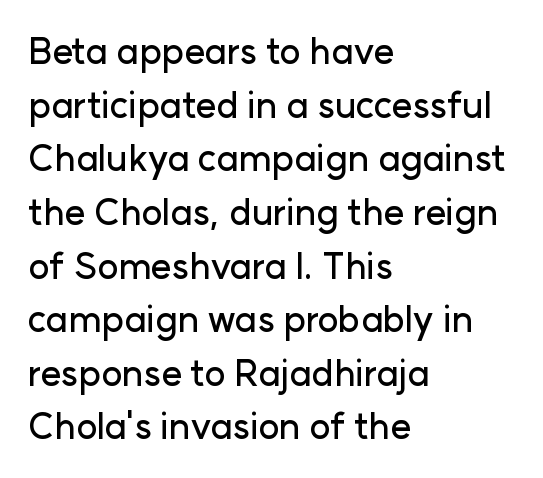
The glyphs are unaccompanied by any horizontal stroke below them. The typography opts for an upright posture over an oblique one. The ragged edge is on the right, which tells us the setting is flush left. The glyphs in this specimen are sans serif. The type is set solid horizontally, with unmodified tracking.
